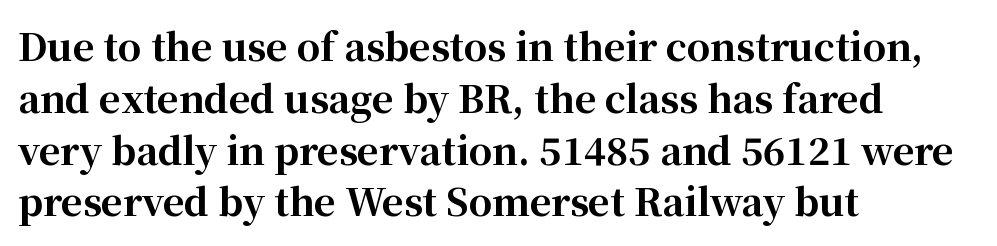
Each letter keeps its own natural width here, so spacing adapts to shape. On the weight axis this lands at bold, roughly 700. Posture: upright roman. Beneath every word, the page is bare.
